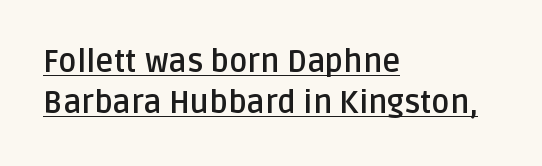
Is this a fixed-width face? No — the glyphs have proportional, varying widths. The text was rendered using a sans face with plain stroke endings. The glyphs are accompanied by a horizontal stroke just below them. The line-height multiplier appears to be the usual default. All the whitespace from short lines collects on the right. Its strokes are broad and dark, the hallmark of bold type.
